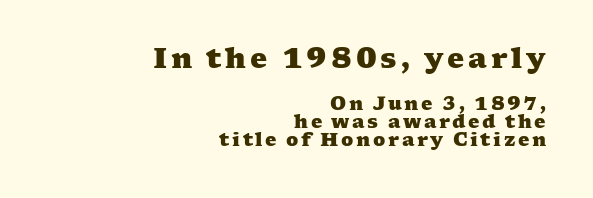
{"bold": "yes", "underline": "no", "align": "right", "line_spacing": "tight", "line_spacing_ratio": 1.0, "larger_block": "first", "size_ratio": 1.5, "glyph_px": 27}
